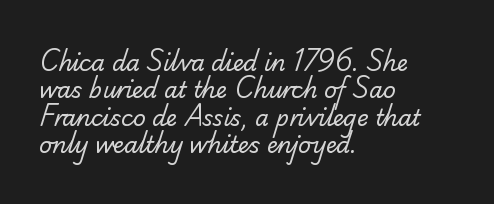
The image shows 22 px text type; set left-aligned, line spacing 1.24x, normal letter spacing, not underlined.
